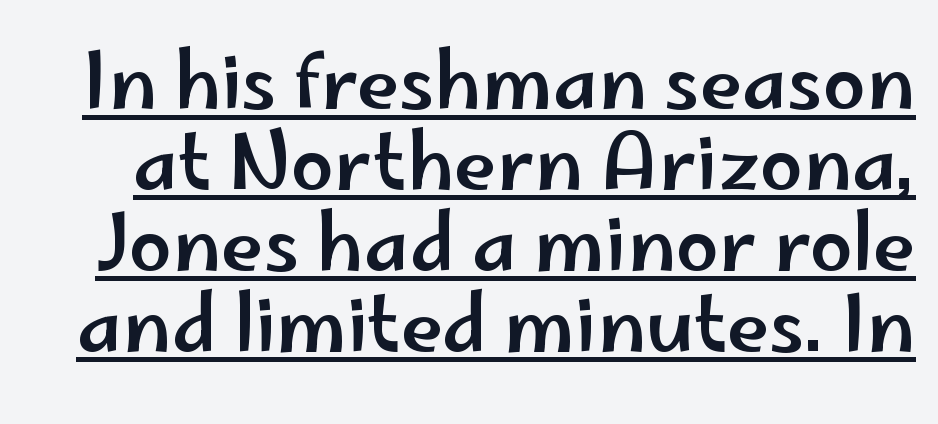
Q: Is the text italic (slanted)? A: No, it is upright.
Q: Is the typeface a serif or a sans-serif typeface? A: Sans-serif.
Q: Is the text underlined? A: Yes.
Q: Is the spacing between letters normal or unusually wide? A: Normal.
Q: Is the spacing between lines tight, normal or loose? A: Tight.
Q: Width (condensed, normal, or wide)? A: Wide.
Q: Stroke contrast? A: Low.
Q: x-height? A: Small.
Q: Monospaced? A: No.
